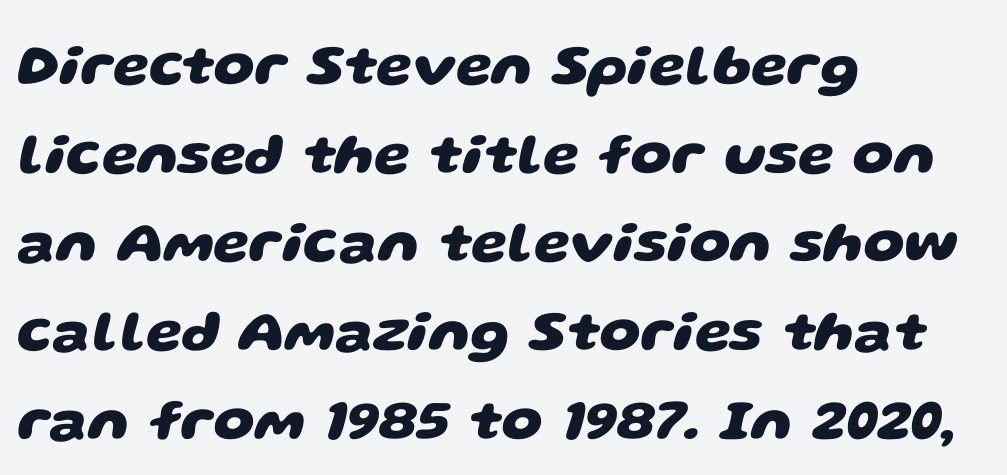
The image shows 58 px heavy, wide sans-serif type; set left-aligned, normal line spacing (1.53x), normal letter spacing, not underlined; low stroke contrast and a large x-height.
